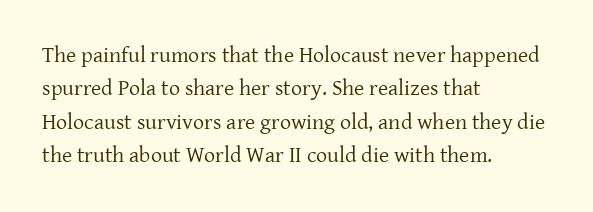
The image shows 22 px text type, upright; set left-aligned, normal line spacing (1.52x), normal letter spacing, not underlined.
